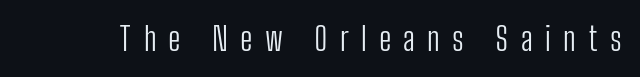
The image shows 33 px light, condensed sans-serif type, upright; set unusually wide letter spacing (+0.37 em), not underlined; low stroke contrast and a medium x-height.
